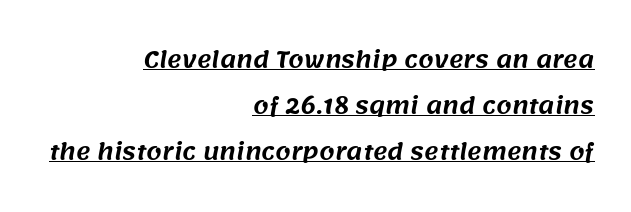
Q: Is the text underlined? A: Yes.
Q: How is the paragraph aligned? A: Right-aligned.
Q: Is the spacing between letters normal or unusually wide? A: Normal.
Q: Is the spacing between lines tight, normal or loose? A: Loose.
